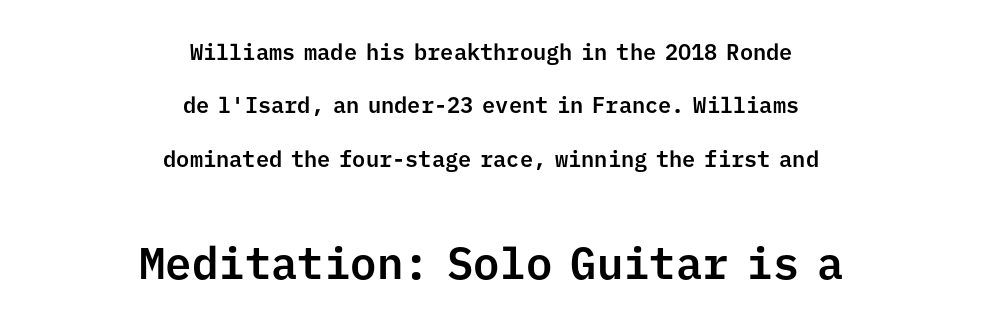
The image shows 44 px sans-serif type, upright, monospaced; set centered, loose line spacing (2.43x), normal letter spacing, not underlined; the second (bottom) block is 2.0x larger; low stroke contrast and a medium x-height.
